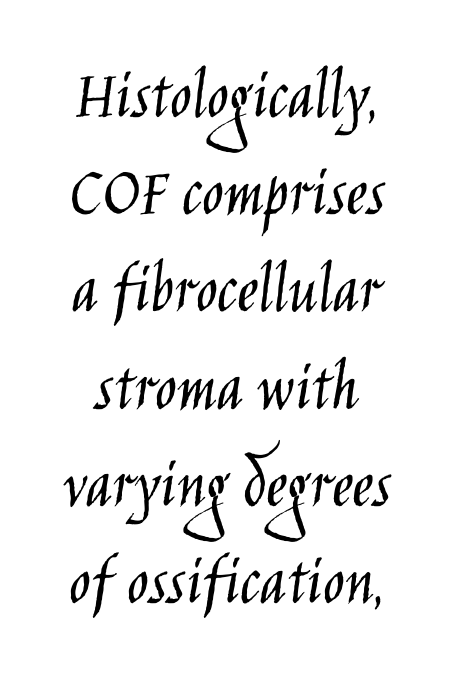
{"serif": "no", "bold": "no", "weight": "light", "width": "condensed", "stroke_contrast": "low", "x_height": "large", "monospaced": "no", "underline": "no", "line_spacing": "normal", "line_spacing_ratio": 1.35, "letter_spacing": "normal", "letter_spacing_em": 0.0, "glyph_px": 72}
